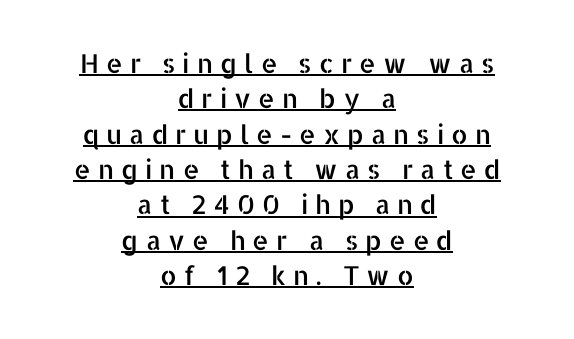
The axis of the letterforms is exactly vertical. There is plenty of visible air inserted between adjacent glyphs. Baseline-to-baseline distance is the conventional proportion of letter height. Students, observe the line beneath the letters — that is underlining.
